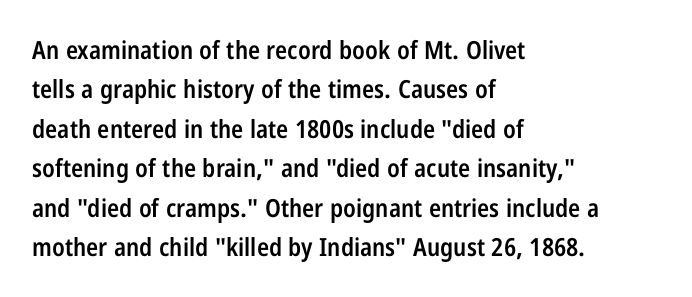
{"italic": "no", "bold": "semi", "underline": "no", "align": "left", "line_spacing": "normal", "line_spacing_ratio": 1.58, "letter_spacing": "normal", "letter_spacing_em": 0.0, "glyph_px": 25}
